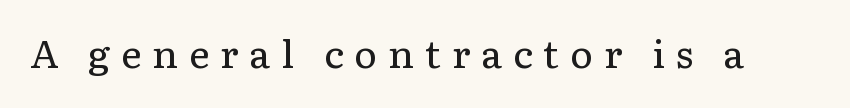
Q: Is the text bold? A: No.
Q: Is the text italic (slanted)? A: No, it is upright.
Q: Is the typeface a serif or a sans-serif typeface? A: Serif.
Q: Is the text underlined? A: No.
Q: Is the spacing between letters normal or unusually wide? A: Unusually wide.
Q: Width (condensed, normal, or wide)? A: Normal.
Q: Stroke contrast? A: Low.
Q: x-height? A: Medium.
Q: Monospaced? A: No.
